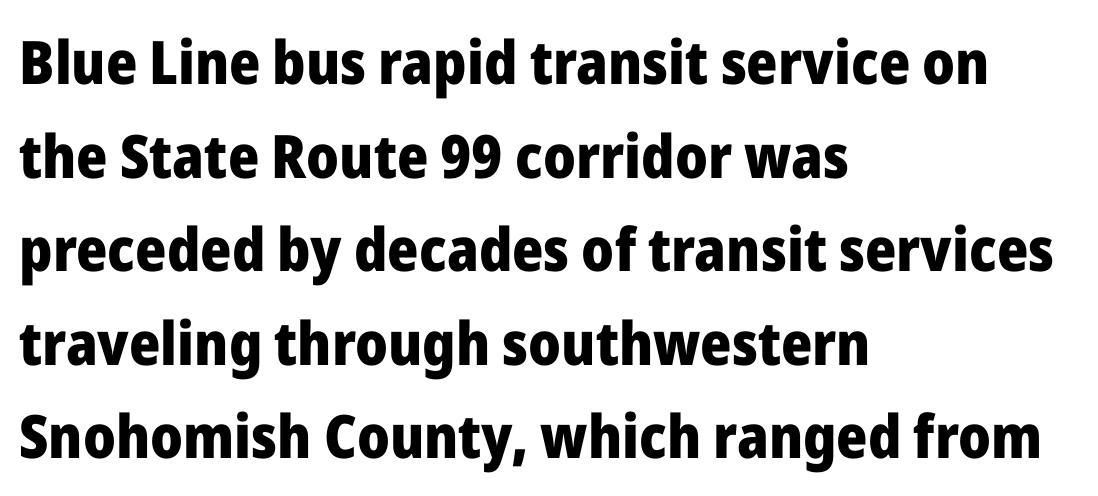
The strip under each line holds only bare page. The letterforms sit shoulder to shoulder at normal distance. Classification — sans serif. The paragraph shown leans on its left margin.
